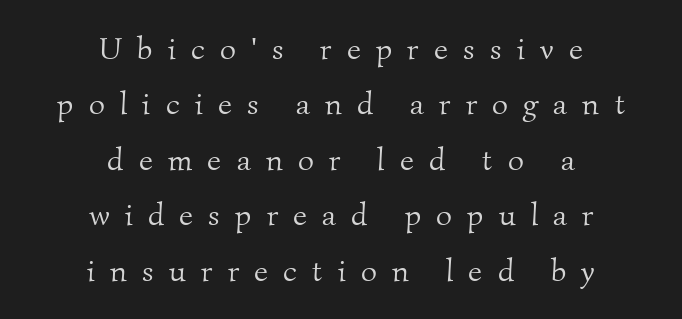
{"serif": "yes", "bold": "no", "weight": "light", "width": "normal", "stroke_contrast": "medium", "x_height": "small", "monospaced": "no", "underline": "no", "align": "center", "line_spacing_ratio": 1.79, "letter_spacing": "wide", "letter_spacing_em": 0.49, "glyph_px": 31}
